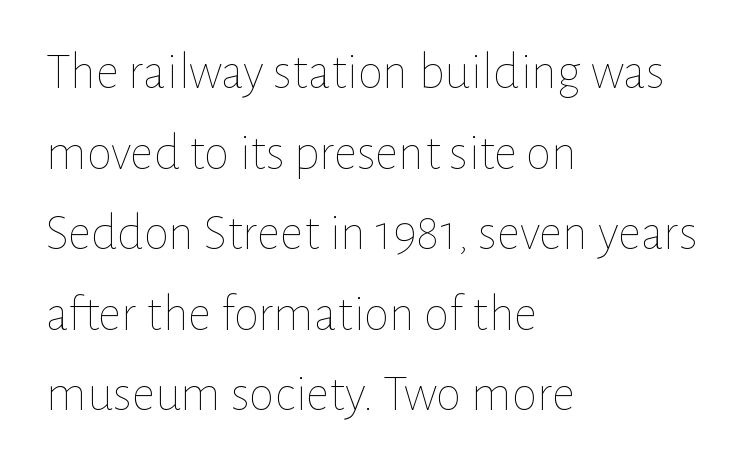
{"italic": "no", "bold": "no", "weight": "thin", "width": "normal", "stroke_contrast": "low", "x_height": "medium", "monospaced": "no", "underline": "no", "align": "left", "line_spacing": "normal", "line_spacing_ratio": 1.55, "letter_spacing": "normal", "letter_spacing_em": 0.0, "glyph_px": 52}
